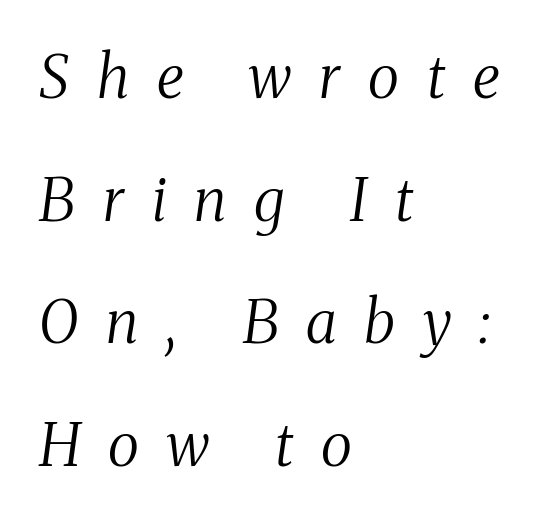
It's the slanting kind of type. Does extra space separate the letters? Yes, quite a lot of it. Vertically, the passage feels expansive, rows floating well apart. The area under the type is left untouched. Each line starts at the same left margin while the right side varies. Is this a heavy cut? Hardly; it is regular or lighter.
